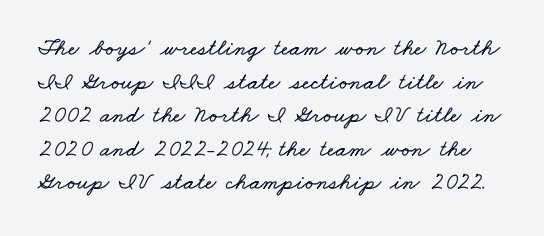
The image shows 24 px text type; set normal line spacing (1.4x), normal letter spacing, not underlined.
